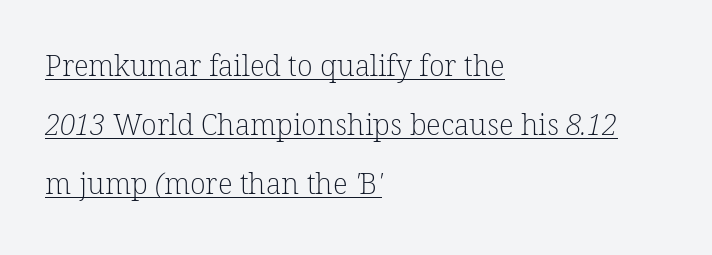
Q: Is the text bold? A: No.
Q: Is the typeface a serif or a sans-serif typeface? A: Serif.
Q: Is the text underlined? A: Yes.
Q: How is the paragraph aligned? A: Left-aligned.
Q: Is the spacing between letters normal or unusually wide? A: Normal.
Q: Is the spacing between lines tight, normal or loose? A: Loose.
Q: Width (condensed, normal, or wide)? A: Normal.
Q: Stroke contrast? A: Low.
Q: x-height? A: Medium.
Q: Monospaced? A: No.
